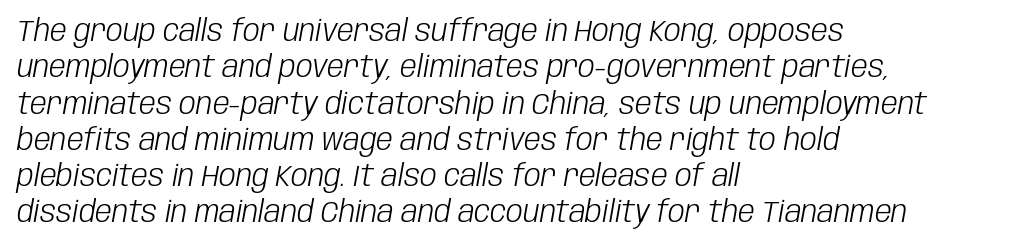
Do the characters align in a grid? No, the font is proportional. The glyphs are unaccompanied by any horizontal stroke below them. Layout note: lines flush left. The face used here is rendered with its standard letterfit.
